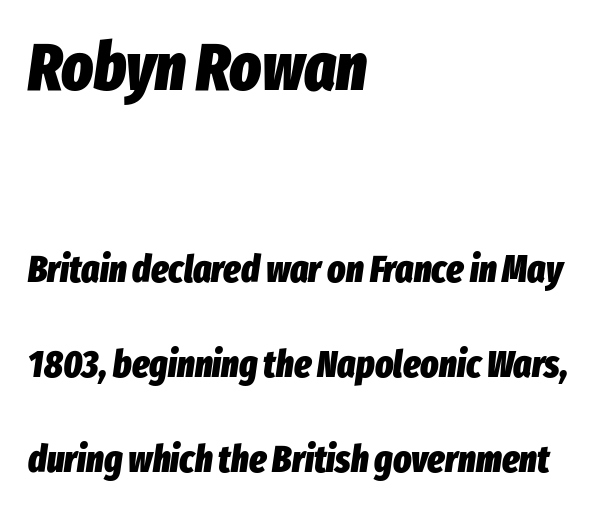
The image shows 66 px heavy, condensed type, italic (leaning right); set left-aligned, loose line spacing (2.5x), normal letter spacing, not underlined; the first (top) block is 1.74x larger; low stroke contrast and a medium x-height.
